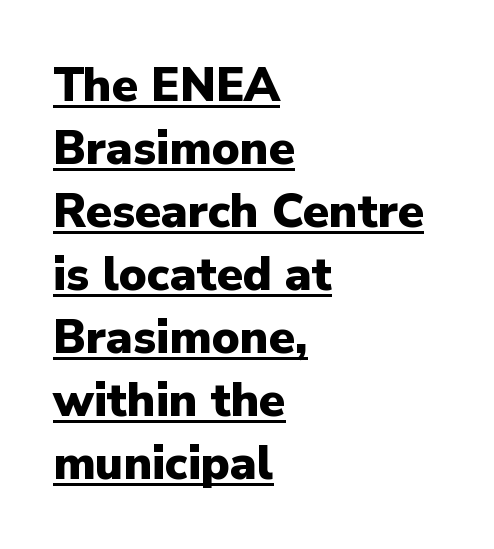
{"serif": "no", "italic": "no", "bold": "yes", "weight": "heavy", "width": "normal", "stroke_contrast": "low", "x_height": "medium", "monospaced": "no", "underline": "yes", "align": "left", "line_spacing": "normal", "line_spacing_ratio": 1.34, "letter_spacing": "normal", "letter_spacing_em": 0.0, "glyph_px": 47}
